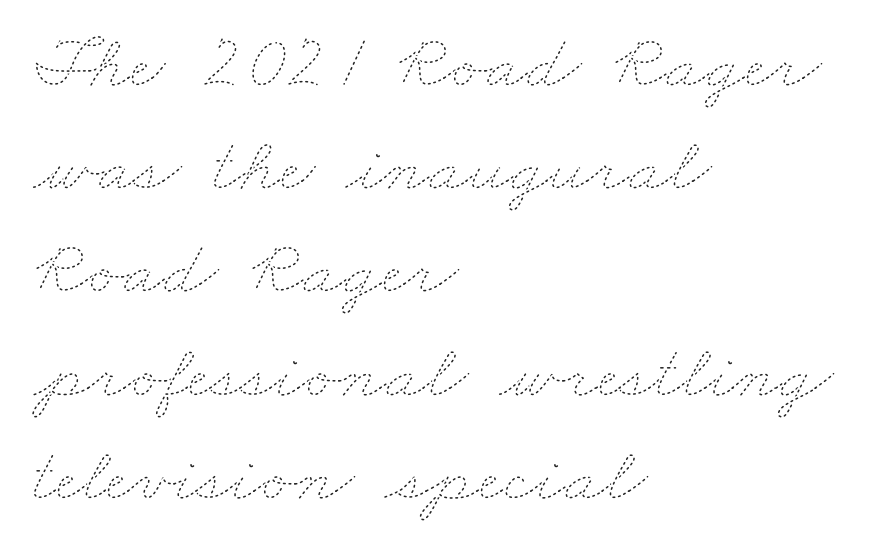
{"bold": "no", "weight": "thin", "width": "wide", "stroke_contrast": "low", "x_height": "small", "monospaced": "no", "underline": "no", "align": "left", "line_spacing": "normal", "line_spacing_ratio": 1.34, "letter_spacing": "normal", "letter_spacing_em": 0.0, "glyph_px": 77}
